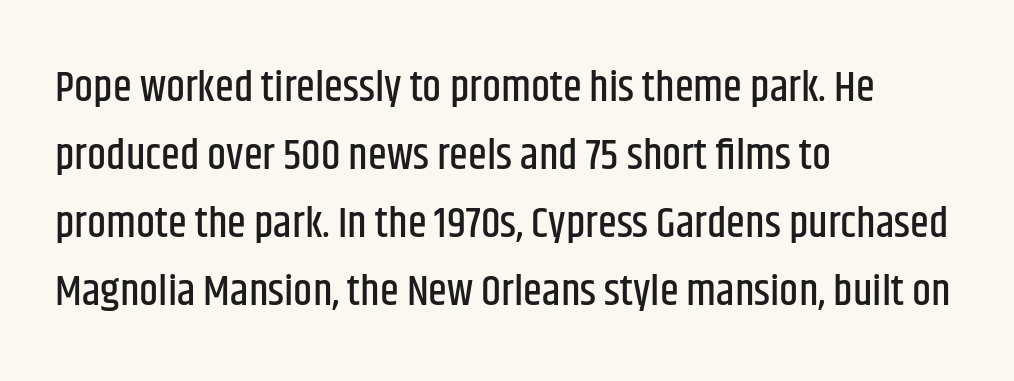
The image shows 43 px condensed sans-serif type, upright; set left-aligned, normal line spacing (1.58x), normal letter spacing, not underlined; low stroke contrast and a large x-height.
